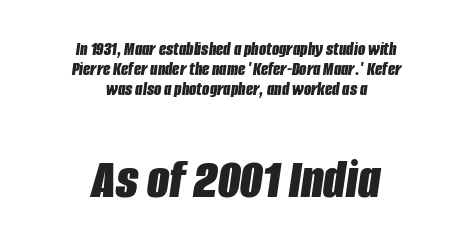
The rendering positions every line midway between the sides. Character widths vary here, with narrow letters taking less room than wide ones. These lines huddle together more closely than default settings would place them. Observe the lean: these are italic letterforms. The letters sit at their default tracking, neither squeezed nor spread.
